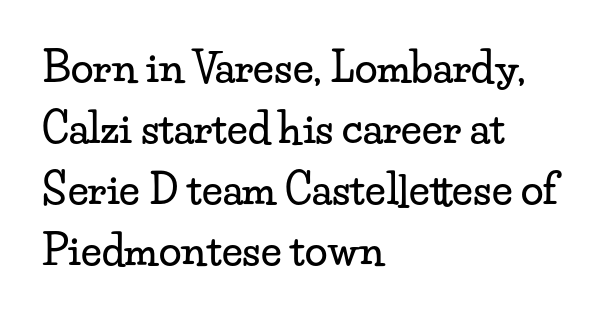
The image shows 41 px wide serif type, upright; set left-aligned, normal line spacing (1.49x), normal letter spacing, not underlined; low stroke contrast and a small x-height.
